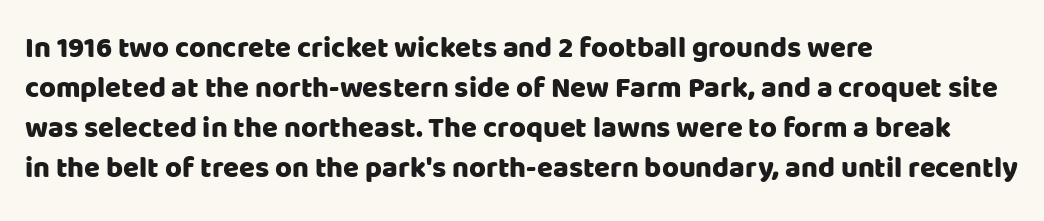
Q: Is the text italic (slanted)? A: No, it is upright.
Q: Is the typeface a serif or a sans-serif typeface? A: Sans-serif.
Q: Is the text underlined? A: No.
Q: How is the paragraph aligned? A: Left-aligned.
Q: Is the spacing between letters normal or unusually wide? A: Normal.
Q: Is the spacing between lines tight, normal or loose? A: Normal.
Q: Width (condensed, normal, or wide)? A: Normal.
Q: Stroke contrast? A: Low.
Q: x-height? A: Large.
Q: Monospaced? A: No.
